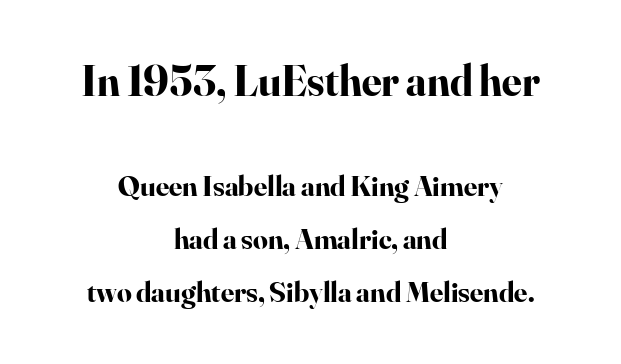
The image shows 43 px bold serif type, upright; set centered, line spacing 1.84x, normal letter spacing, not underlined; the first (top) block is 1.48x larger; high stroke contrast and a small x-height.
